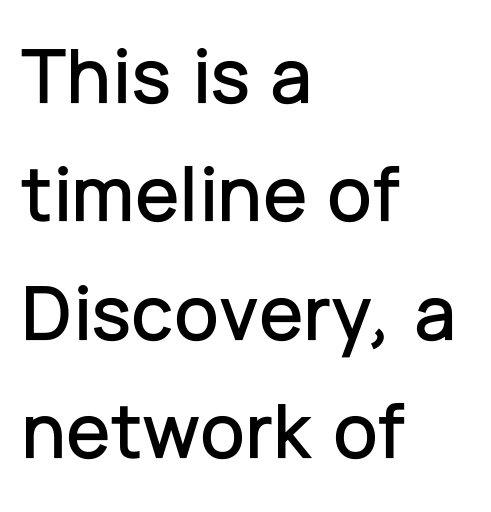
This rendering leaves character spacing at its baseline value. The rendering uses natural spacing where letterforms have individual widths. Each letter's strokes conclude bluntly, with no projecting serifs. Leftover space on each line is placed entirely after the last word. Check under the words: just untouched page. Baseline-to-baseline distance is the conventional proportion of letter height.
